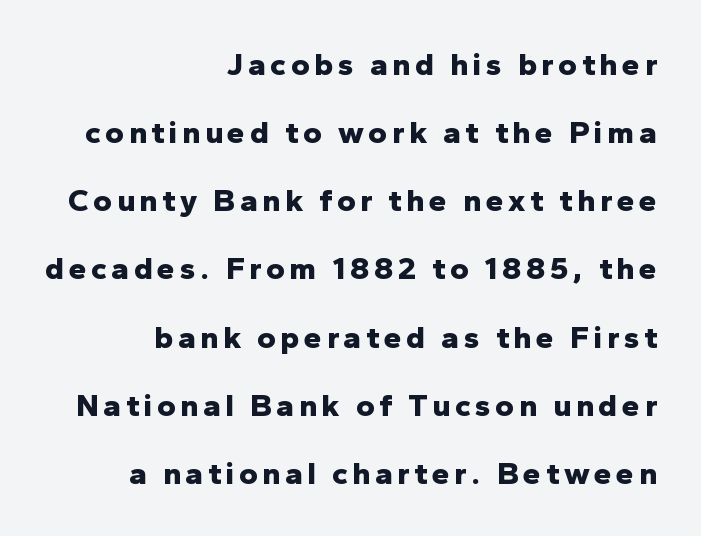
The image shows 32 px bold sans-serif type, upright; set right-aligned, loose line spacing (2.13x), not underlined; low stroke contrast and a medium x-height.
